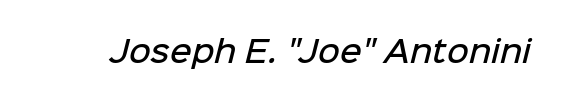
Q: Is the text bold? A: Semi-bold.
Q: Is the typeface a serif or a sans-serif typeface? A: Sans-serif.
Q: Is the text underlined? A: No.
Q: Is the spacing between letters normal or unusually wide? A: Normal.
Q: Width (condensed, normal, or wide)? A: Normal.
Q: Stroke contrast? A: Low.
Q: x-height? A: Medium.
Q: Monospaced? A: No.
